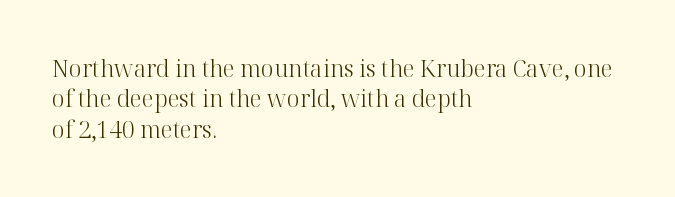
The space directly below the letters is spotless. Caption: standard tracking, unaltered. Vertically, the passage feels balanced, rows spaced as you'd expect. Does the lettering tilt? It doesn't — this is upright.
